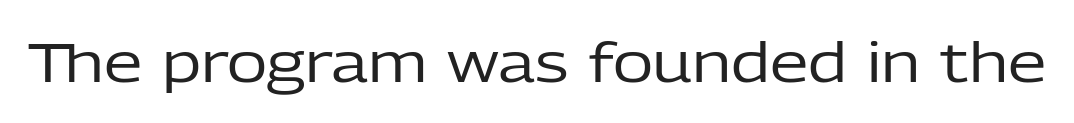
Q: Is the text bold? A: No.
Q: Is the text italic (slanted)? A: No, it is upright.
Q: Is the typeface a serif or a sans-serif typeface? A: Sans-serif.
Q: Is the text underlined? A: No.
Q: Is the spacing between letters normal or unusually wide? A: Normal.
Q: Width (condensed, normal, or wide)? A: Normal.
Q: Stroke contrast? A: Low.
Q: x-height? A: Medium.
Q: Monospaced? A: No.
